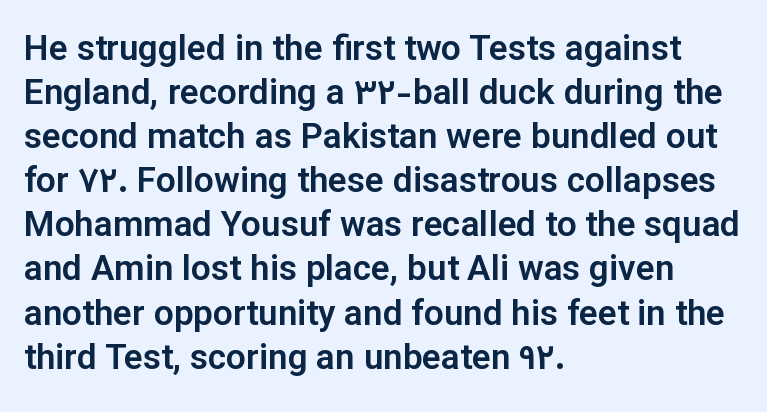
The image shows 35 px sans-serif type, upright; set left-aligned, normal line spacing (1.26x), normal letter spacing, not underlined; low stroke contrast and a medium x-height.
